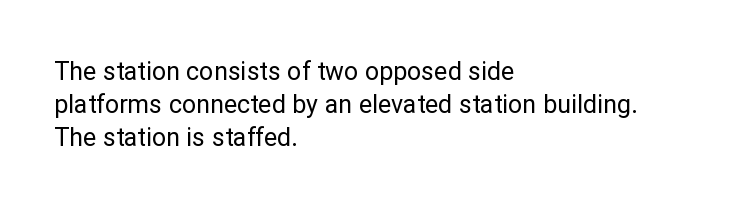
Q: Is the text bold? A: No.
Q: Is the text italic (slanted)? A: No, it is upright.
Q: Is the text underlined? A: No.
Q: How is the paragraph aligned? A: Left-aligned.
Q: Is the spacing between letters normal or unusually wide? A: Normal.
Q: Is the spacing between lines tight, normal or loose? A: Normal.
